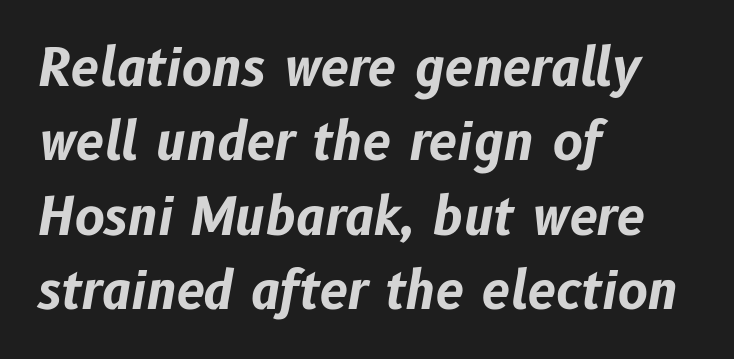
This rendering leaves character spacing at its baseline value. Line starts are locked; line ends wander. Quick note: underline off. The rendering uses natural spacing where letterforms have individual widths.
